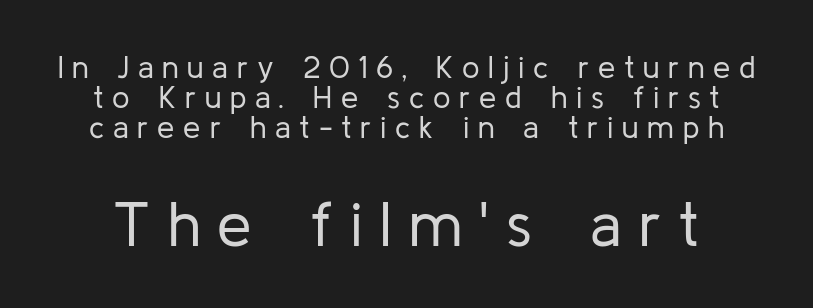
{"serif": "no", "italic": "no", "bold": "no", "weight": "regular", "width": "normal", "stroke_contrast": "low", "x_height": "medium", "monospaced": "no", "underline": "no", "line_spacing": "tight", "line_spacing_ratio": 0.96, "letter_spacing": "wide", "letter_spacing_em": 0.28, "larger_block": "second", "size_ratio": 2.0, "glyph_px": 62}
